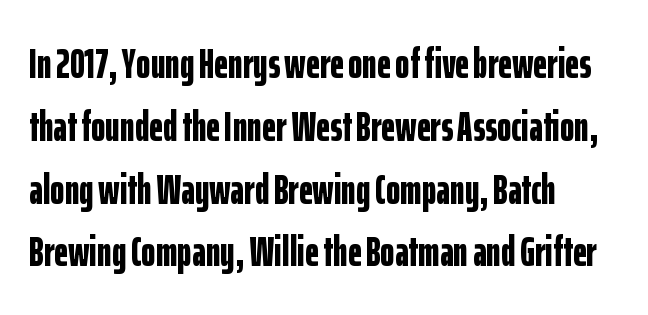
Q: Is the text bold? A: Yes.
Q: Is the text italic (slanted)? A: No, it is upright.
Q: Is the typeface a serif or a sans-serif typeface? A: Sans-serif.
Q: Is the text underlined? A: No.
Q: How is the paragraph aligned? A: Left-aligned.
Q: Is the spacing between letters normal or unusually wide? A: Normal.
Q: Is the spacing between lines tight, normal or loose? A: Normal.
Q: Width (condensed, normal, or wide)? A: Condensed.
Q: Stroke contrast? A: Low.
Q: x-height? A: Medium.
Q: Monospaced? A: No.
